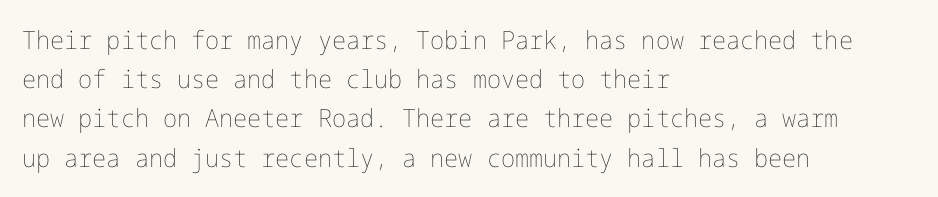
The image shows 25 px text type, upright; set left-aligned, normal line spacing (1.57x), normal letter spacing, not underlined.
